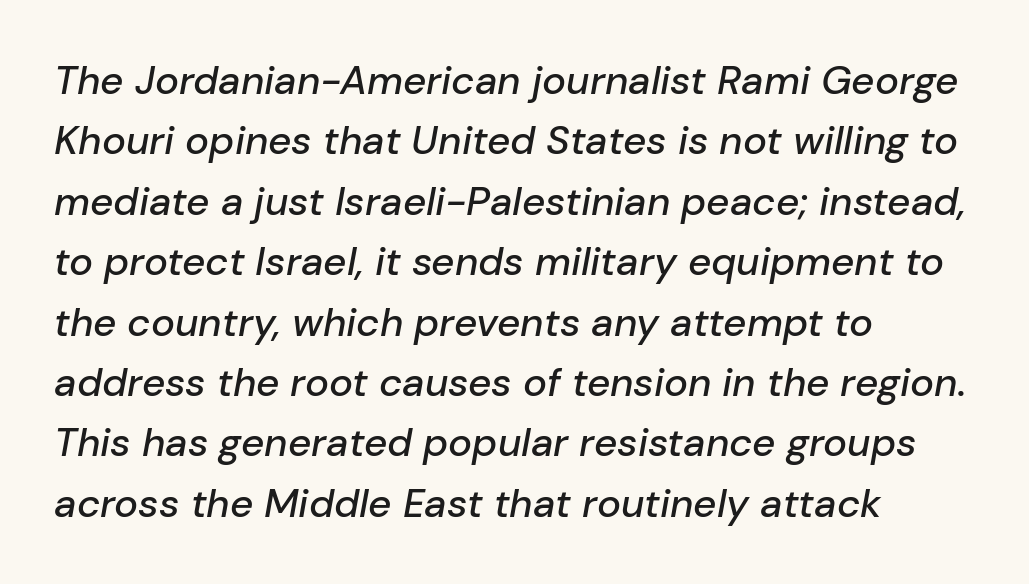
The image shows 40 px text type, italic (leaning right); set left-aligned, normal line spacing (1.51x), normal letter spacing, not underlined; low stroke contrast and a medium x-height.
